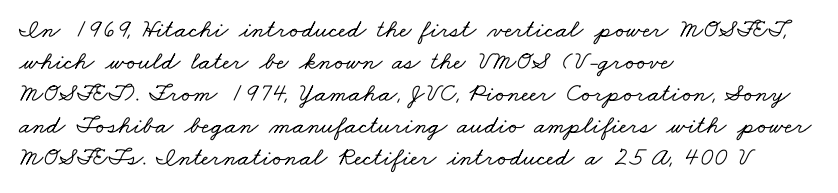
Q: Is the text underlined? A: No.
Q: How is the paragraph aligned? A: Left-aligned.
Q: Is the spacing between letters normal or unusually wide? A: Normal.
